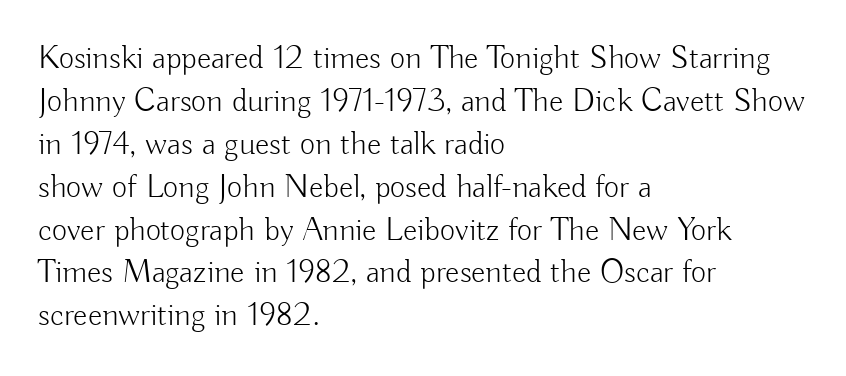
{"serif": "no", "italic": "no", "bold": "no", "weight": "light", "width": "normal", "stroke_contrast": "low", "x_height": "small", "monospaced": "no", "underline": "no", "align": "left", "line_spacing": "normal", "line_spacing_ratio": 1.3, "letter_spacing": "normal", "letter_spacing_em": 0.0, "glyph_px": 33}
